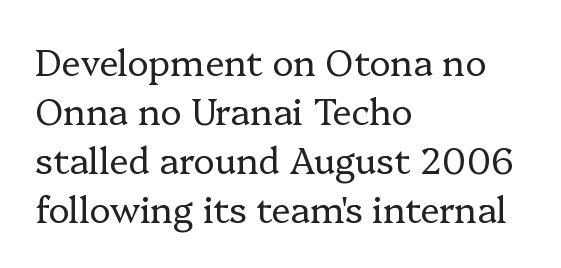
{"serif": "yes", "italic": "no", "bold": "no", "weight": "regular", "width": "normal", "stroke_contrast": "low", "x_height": "medium", "monospaced": "no", "underline": "no", "align": "left", "line_spacing": "normal", "line_spacing_ratio": 1.36, "letter_spacing": "normal", "letter_spacing_em": 0.0, "glyph_px": 36}
